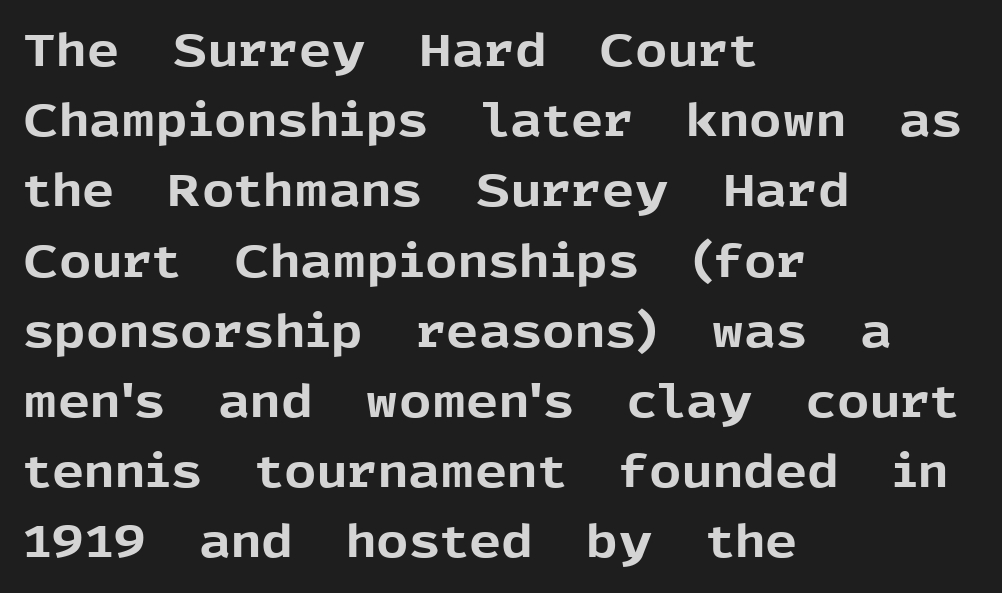
{"serif": "no", "italic": "no", "bold": "yes", "weight": "bold", "width": "normal", "x_height": "medium", "monospaced": "no", "underline": "no", "align": "left", "line_spacing": "normal", "line_spacing_ratio": 1.56, "letter_spacing": "normal", "letter_spacing_em": 0.0, "glyph_px": 45}
